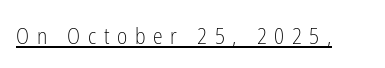
Is the stroke heavy? The answer is a plain regular-or-lighter. Caption: lettering with a line underneath. The letters are spread apart with noticeably loose tracking. Italic? Not at all — the glyphs are vertical.
